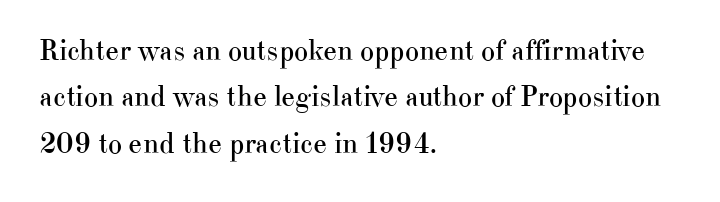
A typesetter would call this proportional, since set widths differ per character. The gaps between neighbouring characters are ordinary and unremarkable. A typesetter would mark this as roman, not italic. The cut favours lightness, reaching ordinary text weight at its darkest.
